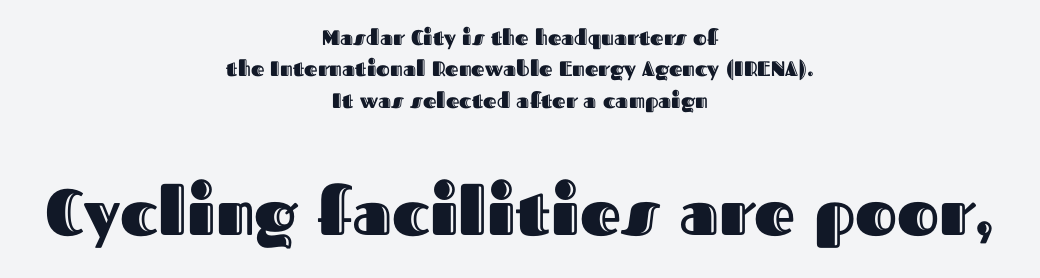
Q: Is the text italic (slanted)? A: No, it is upright.
Q: Is the text underlined? A: No.
Q: How is the paragraph aligned? A: Centered.
Q: Is the spacing between letters normal or unusually wide? A: Normal.
Q: Is the spacing between lines tight, normal or loose? A: Normal.
Q: Which block of text is set in a larger size, the first (top) or the second (bottom)? A: The second (bottom) one.
Q: Width (condensed, normal, or wide)? A: Normal.
Q: x-height? A: Medium.
Q: Monospaced? A: No.
